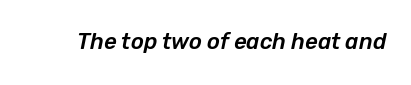
The specimen omits any rule beneath the text block's lines. Italic: yes, the glyphs are oblique. Compared with typical body copy, the letter spacing here is the same.
